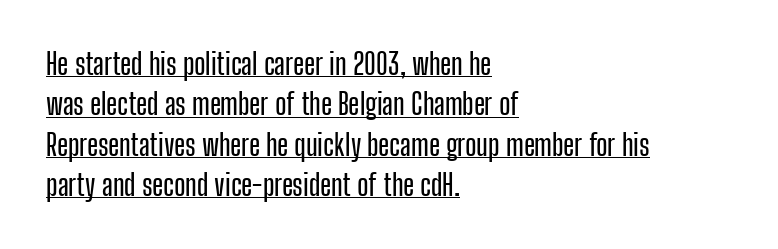
Q: Is the text italic (slanted)? A: No, it is upright.
Q: Is the typeface a serif or a sans-serif typeface? A: Sans-serif.
Q: Is the text underlined? A: Yes.
Q: How is the paragraph aligned? A: Left-aligned.
Q: Is the spacing between letters normal or unusually wide? A: Normal.
Q: Is the spacing between lines tight, normal or loose? A: Normal.
Q: Width (condensed, normal, or wide)? A: Condensed.
Q: Stroke contrast? A: Low.
Q: x-height? A: Medium.
Q: Monospaced? A: No.
